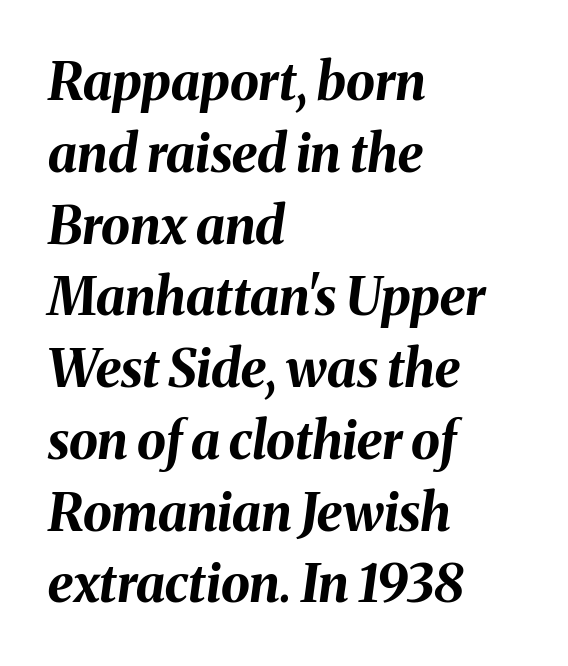
{"italic": "yes", "lean": "right", "slant_degrees": 8, "bold": "yes", "weight": "bold", "width": "normal", "stroke_contrast": "medium", "x_height": "medium", "monospaced": "no", "underline": "no", "align": "left", "line_spacing": "normal", "line_spacing_ratio": 1.38, "letter_spacing": "normal", "letter_spacing_em": 0.0, "glyph_px": 52}
